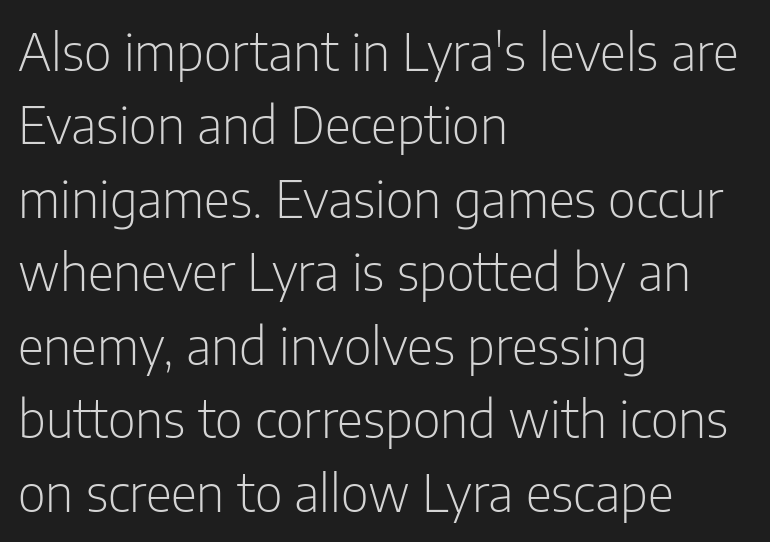
The image shows 51 px light, condensed sans-serif type, upright; set left-aligned, normal line spacing (1.44x), normal letter spacing, not underlined; low stroke contrast and a medium x-height.
